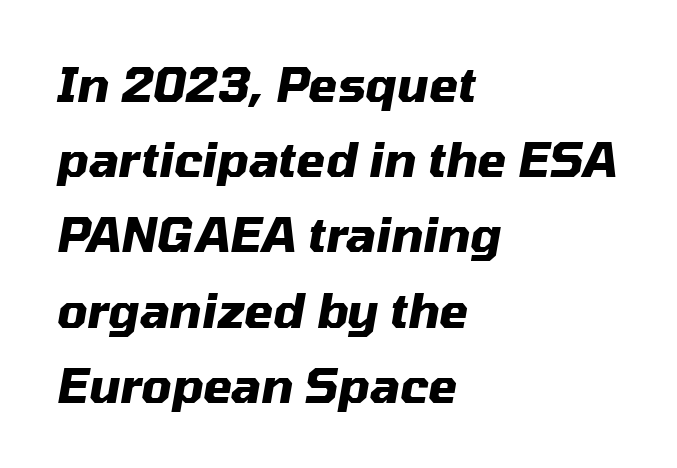
Q: Is the text bold? A: Yes.
Q: Is the text italic (slanted)? A: Yes, it leans right by about 10 degrees.
Q: Is the text underlined? A: No.
Q: How is the paragraph aligned? A: Left-aligned.
Q: Is the spacing between letters normal or unusually wide? A: Normal.
Q: Is the spacing between lines tight, normal or loose? A: Normal.
Q: Width (condensed, normal, or wide)? A: Normal.
Q: Stroke contrast? A: Medium.
Q: x-height? A: Medium.
Q: Monospaced? A: No.
